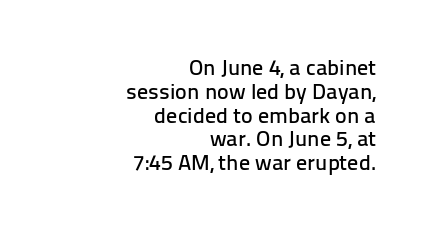
The image shows 22 px text type, upright; set right-aligned, tight line spacing (1.08x), normal letter spacing, not underlined.
